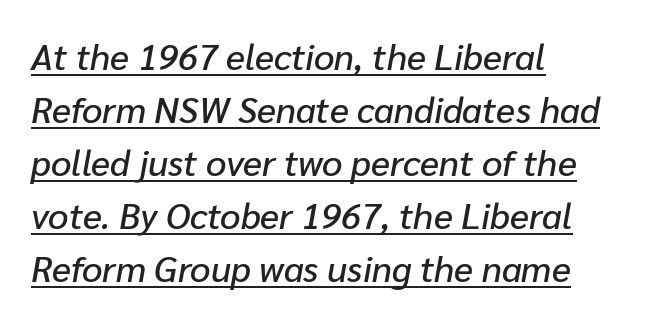
{"italic": "yes", "lean": "right", "slant_degrees": 10, "width": "normal", "stroke_contrast": "low", "x_height": "medium", "monospaced": "no", "underline": "yes", "align": "left", "line_spacing": "normal", "line_spacing_ratio": 1.47, "letter_spacing": "normal", "letter_spacing_em": 0.0, "glyph_px": 36}
